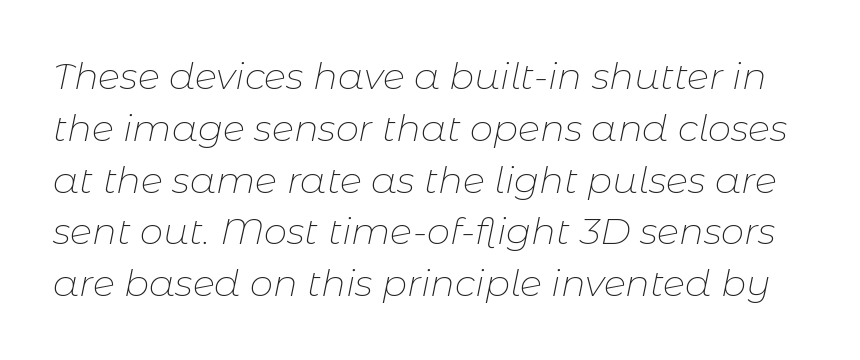
Q: Is the text bold? A: No.
Q: Is the text italic (slanted)? A: Yes, it leans right by about 11 degrees.
Q: Is the text underlined? A: No.
Q: Is the spacing between letters normal or unusually wide? A: Normal.
Q: Is the spacing between lines tight, normal or loose? A: Normal.
Q: Width (condensed, normal, or wide)? A: Normal.
Q: Stroke contrast? A: Low.
Q: x-height? A: Medium.
Q: Monospaced? A: No.
